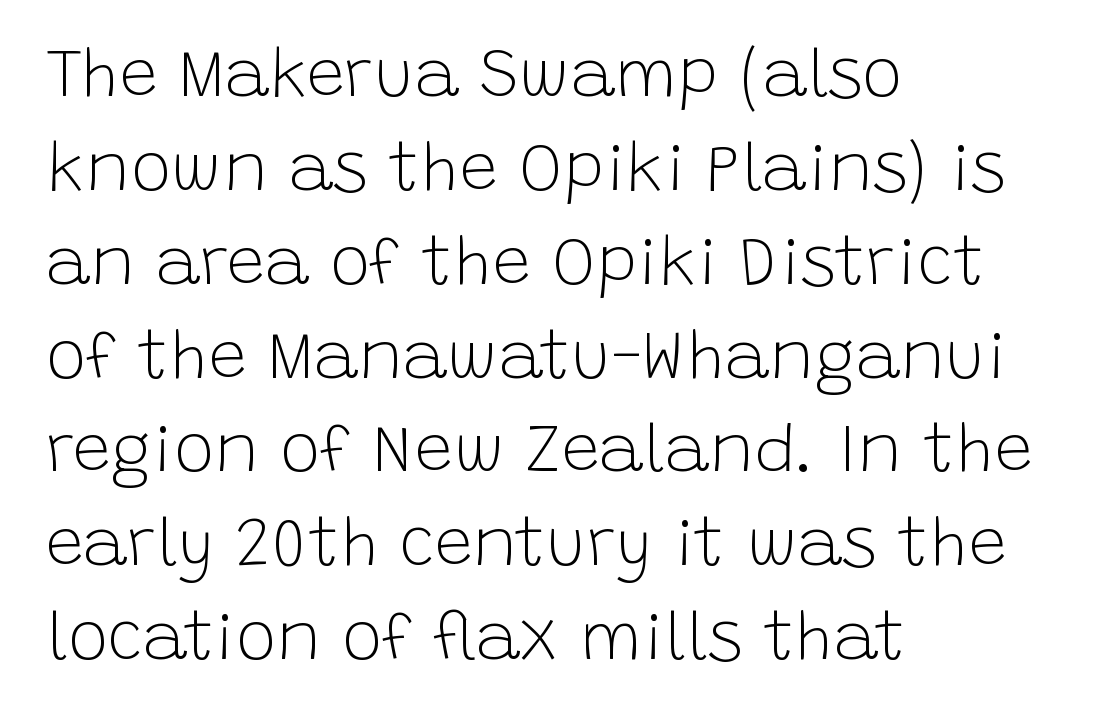
Q: Is the text bold? A: No.
Q: Is the text italic (slanted)? A: No, it is upright.
Q: Is the typeface a serif or a sans-serif typeface? A: Sans-serif.
Q: Is the text underlined? A: No.
Q: How is the paragraph aligned? A: Left-aligned.
Q: Is the spacing between letters normal or unusually wide? A: Normal.
Q: Is the spacing between lines tight, normal or loose? A: Normal.
Q: Width (condensed, normal, or wide)? A: Normal.
Q: Stroke contrast? A: Low.
Q: x-height? A: Large.
Q: Monospaced? A: No.
